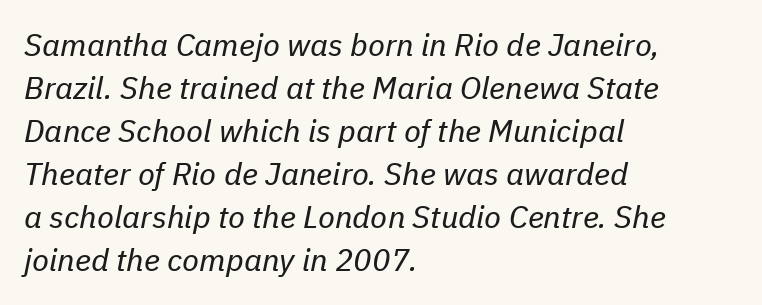
{"italic": "yes", "lean": "right", "slant_degrees": 11, "bold": "no", "weight": "regular", "width": "normal", "stroke_contrast": "low", "x_height": "medium", "monospaced": "no", "underline": "no", "align": "left", "line_spacing": "normal", "line_spacing_ratio": 1.39, "letter_spacing": "normal", "letter_spacing_em": 0.0, "glyph_px": 31}
